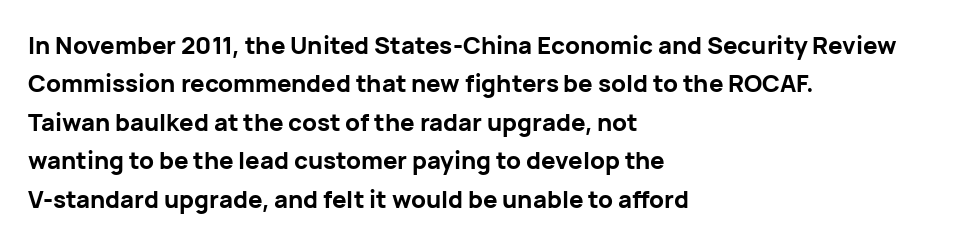
{"italic": "no", "bold": "yes", "underline": "no", "align": "left", "line_spacing": "normal", "line_spacing_ratio": 1.6, "letter_spacing": "normal", "letter_spacing_em": 0.0, "glyph_px": 24}
